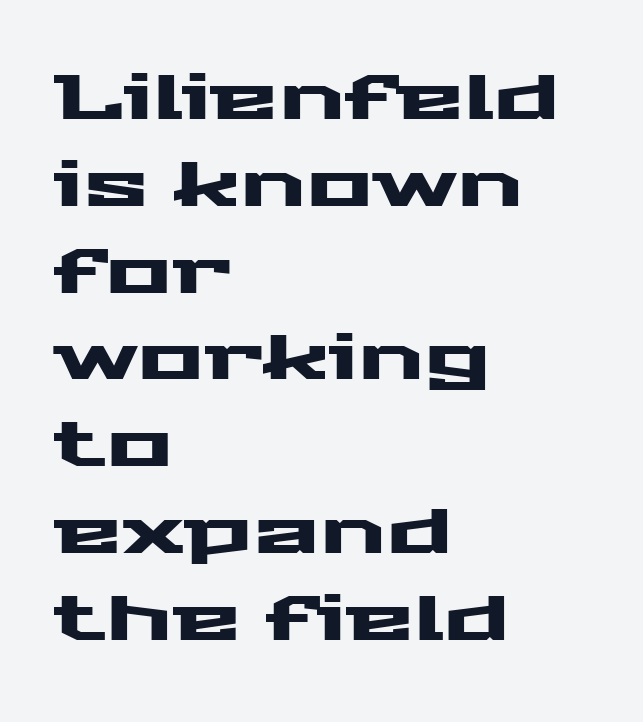
The image shows 62 px wide sans-serif type, upright; set left-aligned, normal line spacing (1.4x), normal letter spacing, not underlined; medium stroke contrast and a medium x-height.
